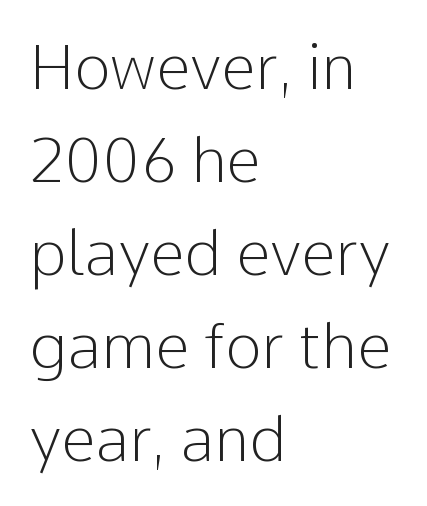
The image shows 62 px light sans-serif type, upright; set left-aligned, normal line spacing (1.5x), normal letter spacing, not underlined; low stroke contrast and a medium x-height.
